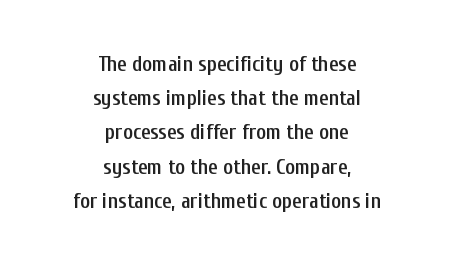
Q: Is the text bold? A: Semi-bold.
Q: Is the text italic (slanted)? A: No, it is upright.
Q: Is the text underlined? A: No.
Q: How is the paragraph aligned? A: Centered.
Q: Is the spacing between letters normal or unusually wide? A: Normal.
Q: Is the spacing between lines tight, normal or loose? A: Normal.
